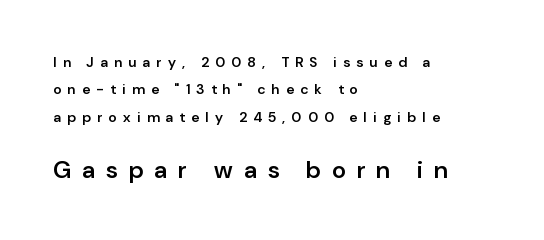
{"italic": "no", "bold": "semi", "underline": "no", "align": "left", "line_spacing": "loose", "line_spacing_ratio": 1.95, "letter_spacing": "wide", "letter_spacing_em": 0.46, "larger_block": "second", "size_ratio": 1.71, "glyph_px": 24}
